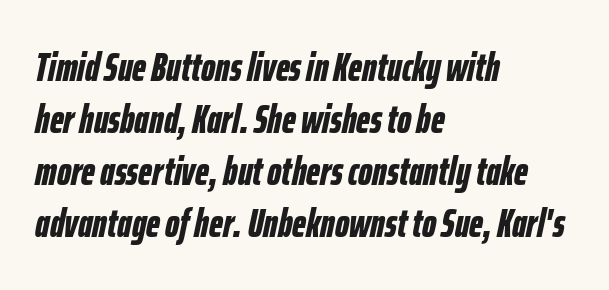
{"italic": "yes", "lean": "right", "slant_degrees": 12, "bold": "yes", "weight": "bold", "width": "condensed", "stroke_contrast": "low", "x_height": "medium", "monospaced": "no", "underline": "no", "align": "left", "line_spacing": "normal", "line_spacing_ratio": 1.3, "letter_spacing": "normal", "letter_spacing_em": 0.0, "glyph_px": 40}
